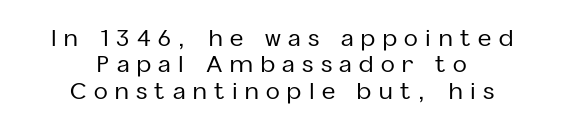
Short and long lines alike share a common midpoint. Look at the tracking — it's clearly loosened, letters drifting apart. Style check: upright. Honestly, the rows look squashed on top of each other. A clean baseline with only descenders dipping below it.
